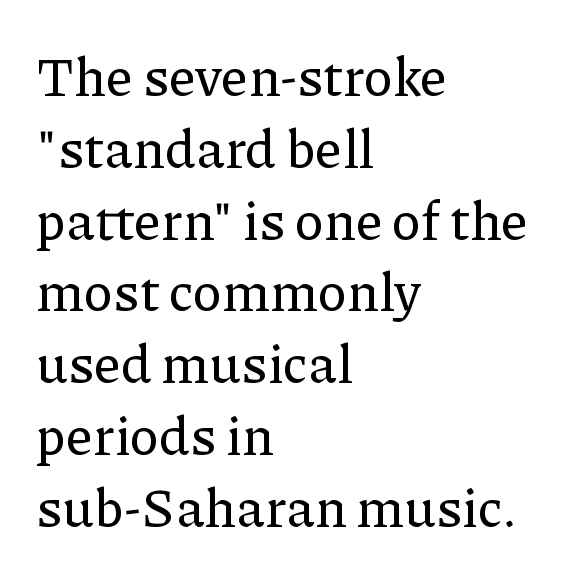
Q: Is the text italic (slanted)? A: No, it is upright.
Q: Is the typeface a serif or a sans-serif typeface? A: Serif.
Q: Is the text underlined? A: No.
Q: How is the paragraph aligned? A: Left-aligned.
Q: Is the spacing between letters normal or unusually wide? A: Normal.
Q: Is the spacing between lines tight, normal or loose? A: Normal.
Q: Width (condensed, normal, or wide)? A: Normal.
Q: Stroke contrast? A: Low.
Q: x-height? A: Medium.
Q: Monospaced? A: No.
